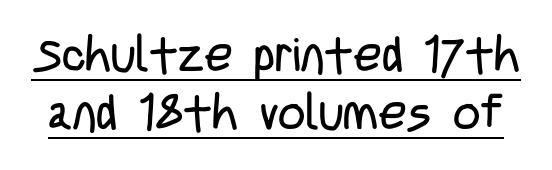
{"serif": "no", "italic": "no", "bold": "no", "weight": "regular", "width": "condensed", "stroke_contrast": "low", "x_height": "large", "monospaced": "no", "underline": "yes", "line_spacing_ratio": 1.21, "letter_spacing": "normal", "letter_spacing_em": 0.0, "glyph_px": 48}
